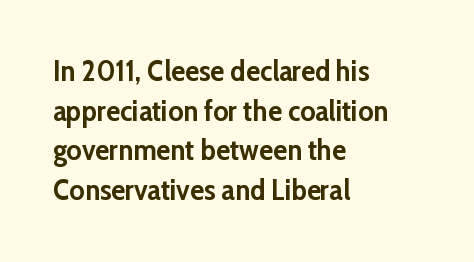
The image shows 29 px semibold sans-serif type, upright; set left-aligned, normal line spacing (1.37x), normal letter spacing, not underlined; low stroke contrast and a medium x-height.
